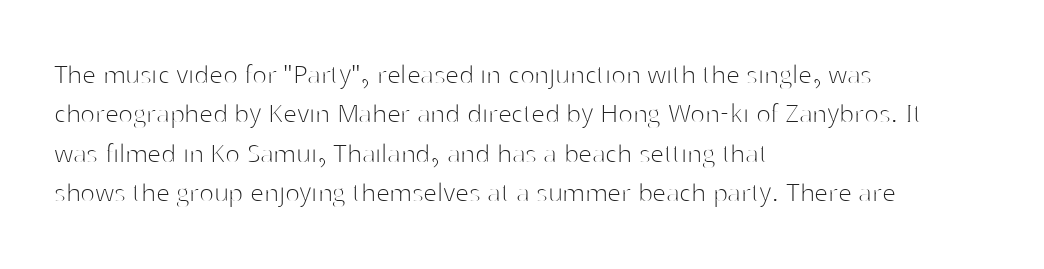
The image shows 31 px thin sans-serif type, upright; set left-aligned, normal line spacing (1.27x), normal letter spacing, not underlined; high stroke contrast and a medium x-height.
